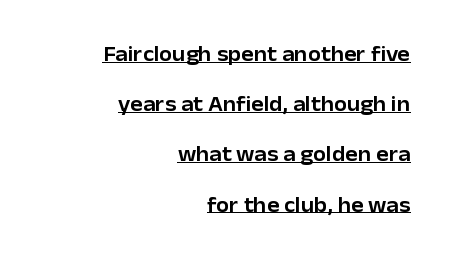
Summary of vertical rhythm: relaxed, with wide interline spacing. Does the copy run flush right? Yes — the right margin is perfectly even. The type sits square on the baseline with zero lean. You could call the tracking neutral — neither tight nor loose. A baseline rule has been typeset under these characters.
